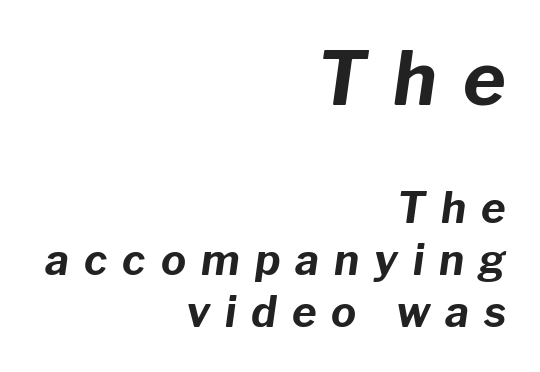
The image shows 73 px bold type, italic (leaning right); set right-aligned, line spacing 1.23x, unusually wide letter spacing (+0.36 em), not underlined; the first (top) block is 1.74x larger; low stroke contrast and a medium x-height.
